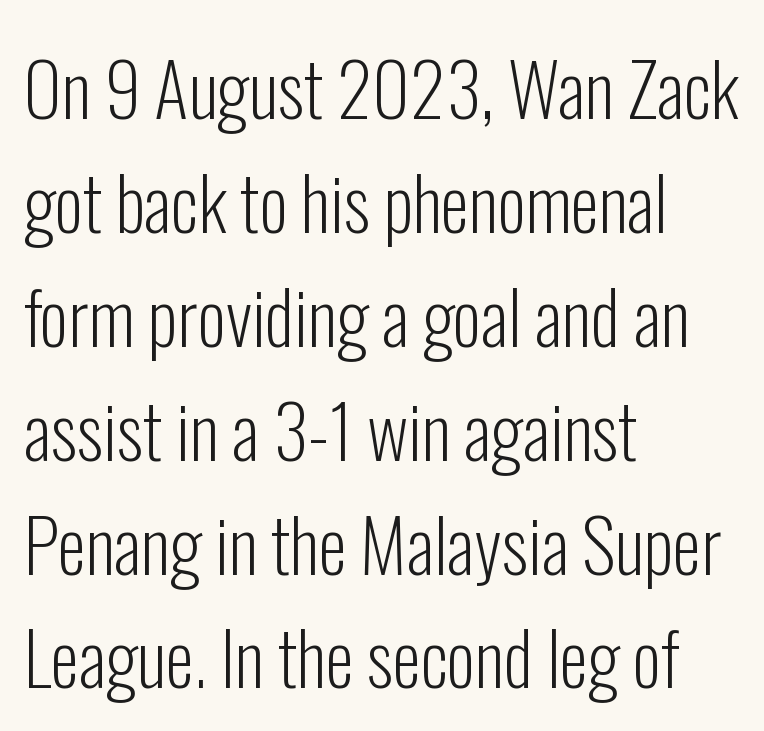
I'd call this a sans setting — the letters go barefoot. The typesetter chose a ragged-right arrangement here. Just letters on the line, the space beneath them empty. Stems and bowls with no extra thickness — not bold.
